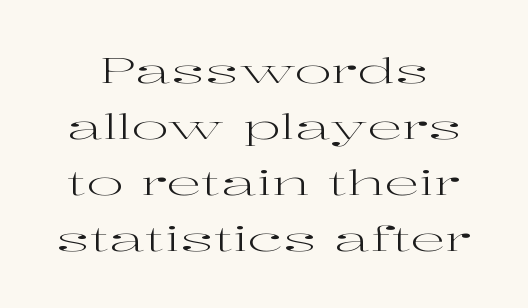
The image shows 35 px regular-weight, wide serif type, upright; set normal line spacing (1.6x), normal letter spacing, not underlined; high stroke contrast and a medium x-height.
